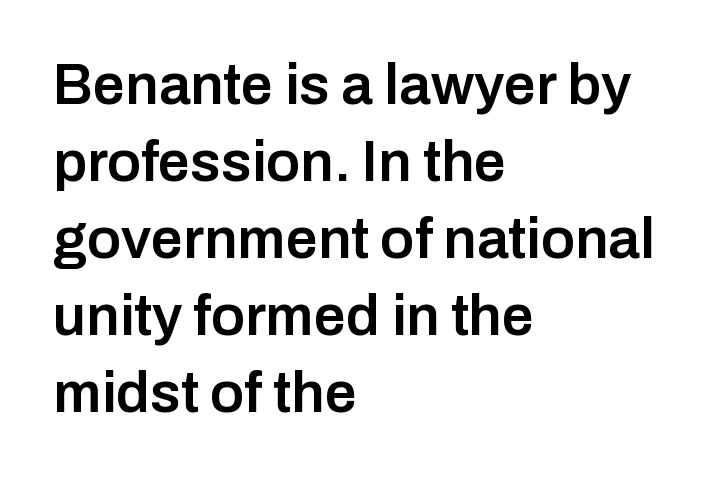
{"serif": "no", "italic": "no", "bold": "semi", "weight": "semibold", "width": "normal", "stroke_contrast": "low", "x_height": "medium", "monospaced": "no", "underline": "no", "align": "left", "line_spacing": "normal", "line_spacing_ratio": 1.35, "letter_spacing": "normal", "letter_spacing_em": 0.0, "glyph_px": 57}
